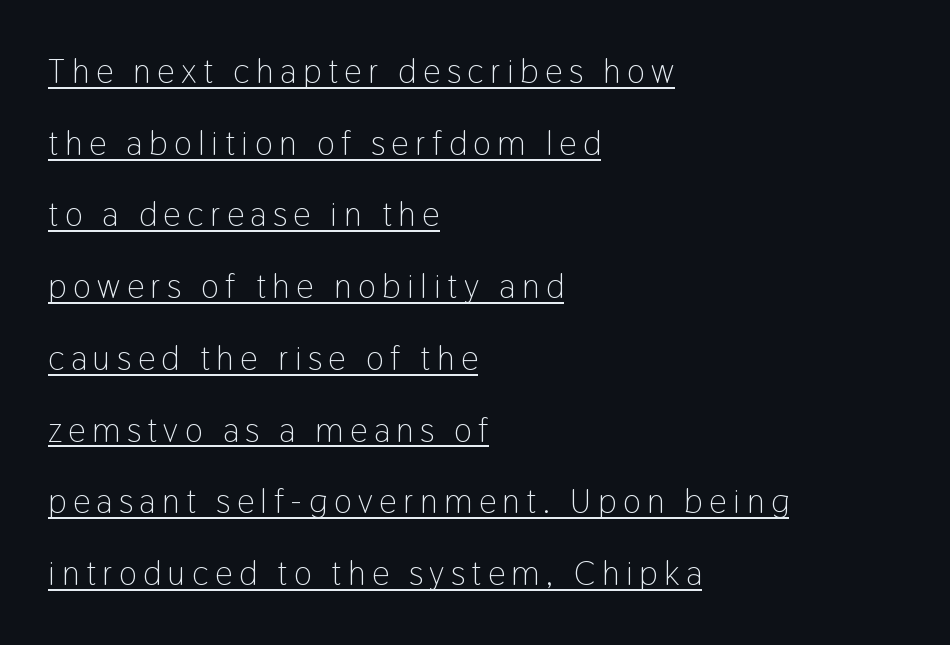
{"serif": "no", "italic": "no", "bold": "no", "weight": "light", "width": "condensed", "stroke_contrast": "low", "x_height": "medium", "monospaced": "no", "underline": "yes", "align": "left", "line_spacing": "loose", "line_spacing_ratio": 2.11, "letter_spacing": "wide", "letter_spacing_em": 0.2, "glyph_px": 34}
